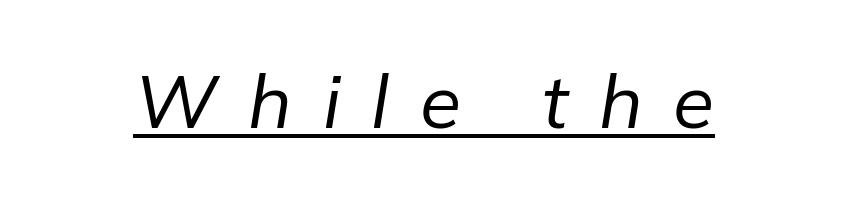
Letters have the restrained weight of plain body copy at most. Style check: oblique. The passage shown has open, widely tracked lettering throughout. Underline: present.
